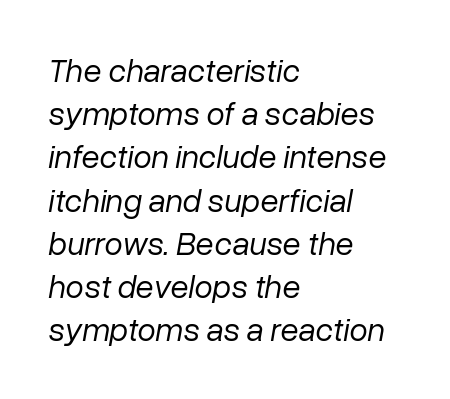
The image shows 33 px regular-weight type, italic (leaning right); set left-aligned, normal line spacing (1.31x), normal letter spacing, not underlined; low stroke contrast and a medium x-height.
